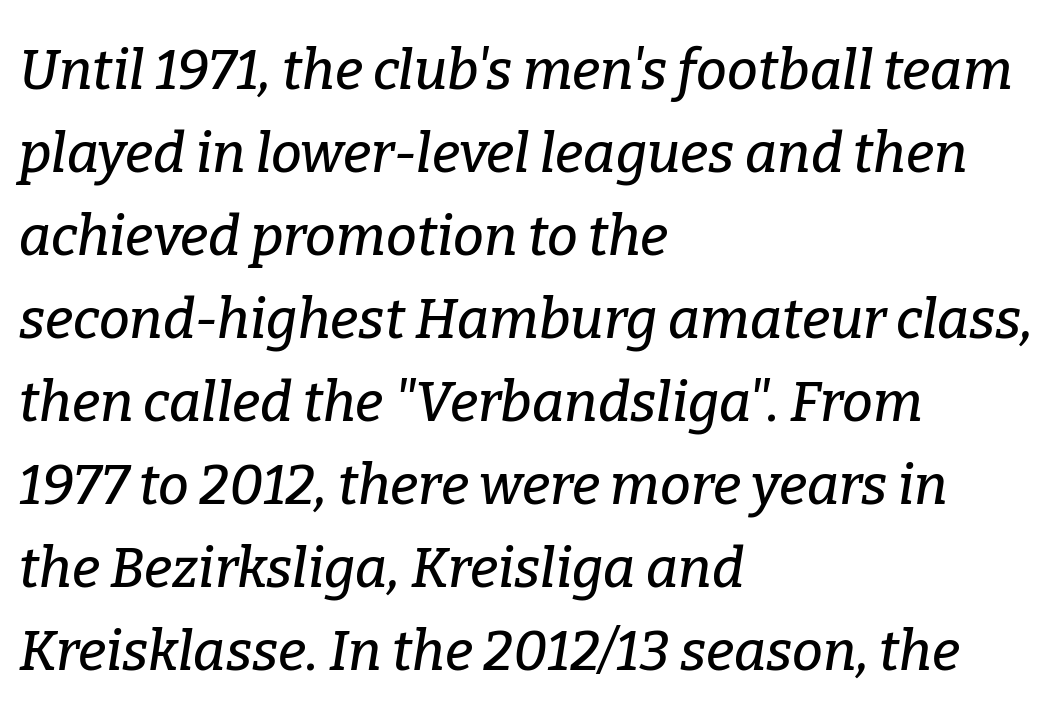
Q: Is the text italic (slanted)? A: Yes, it leans right by about 9 degrees.
Q: Is the typeface a serif or a sans-serif typeface? A: Serif.
Q: Is the text underlined? A: No.
Q: How is the paragraph aligned? A: Left-aligned.
Q: Is the spacing between letters normal or unusually wide? A: Normal.
Q: Is the spacing between lines tight, normal or loose? A: Normal.
Q: Width (condensed, normal, or wide)? A: Normal.
Q: Stroke contrast? A: Low.
Q: x-height? A: Medium.
Q: Monospaced? A: No.
